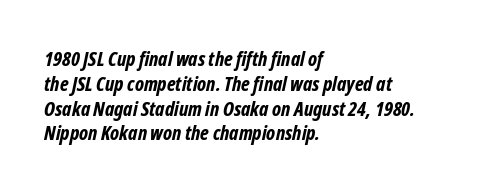
Caption: standard tracking, unaltered. Descenders hang freely into open space. Caption: multi-line text, flush left, ragged right. Chunky letters — that's bold for sure.
